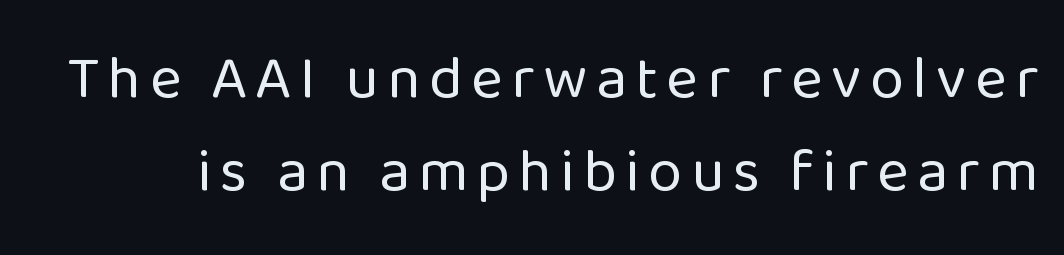
{"serif": "no", "italic": "no", "bold": "no", "weight": "regular", "width": "normal", "stroke_contrast": "low", "x_height": "medium", "monospaced": "no", "underline": "no", "line_spacing": "normal", "line_spacing_ratio": 1.53, "glyph_px": 61}
